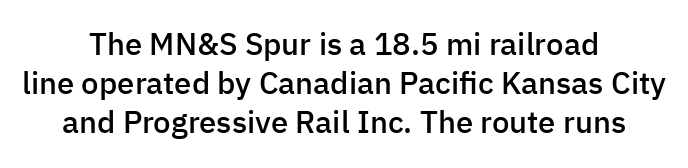
{"serif": "no", "italic": "no", "bold": "semi", "weight": "semibold", "width": "normal", "stroke_contrast": "low", "x_height": "medium", "monospaced": "no", "underline": "no", "align": "center", "line_spacing": "normal", "line_spacing_ratio": 1.26, "letter_spacing": "normal", "letter_spacing_em": 0.0, "glyph_px": 31}
